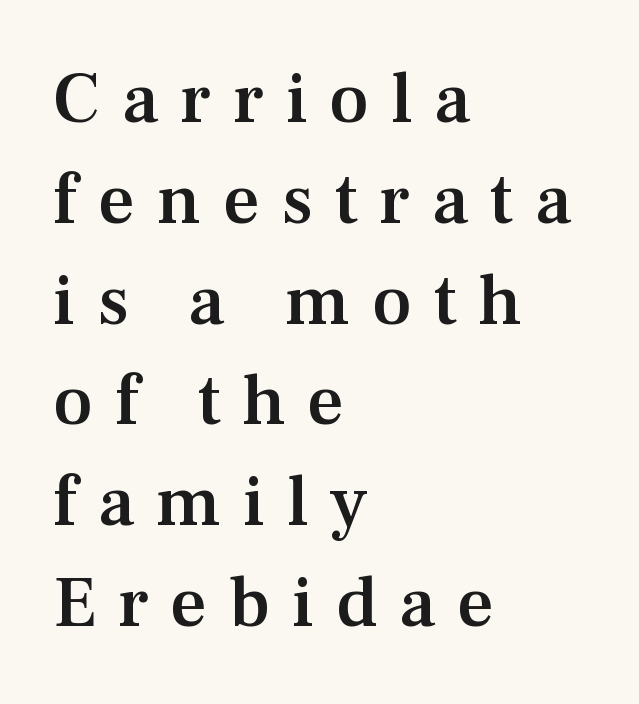
A roman cut, with each character standing at attention. Has an underline been added? It has not. Display-style spreading of the glyphs; the letterfit is very open. Honestly, the row spacing looks completely unremarkable.
